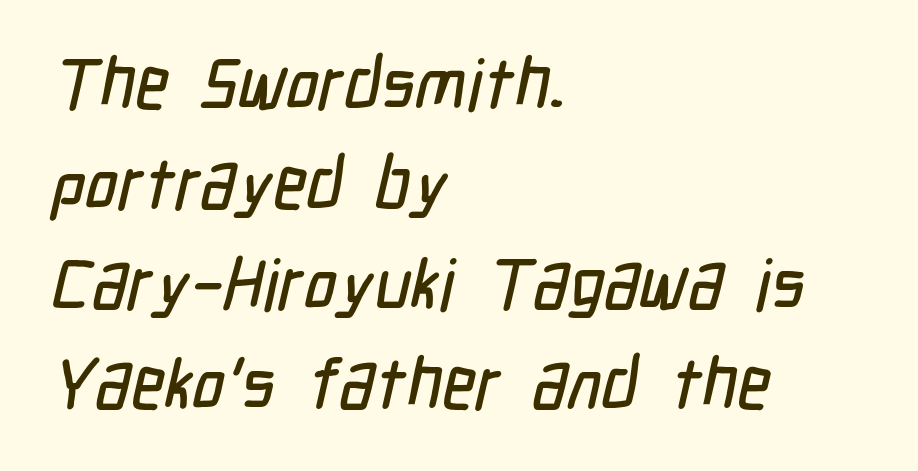
Grotesque or geometric, the face here clearly has no serifs. Visually the block forms a straight wall on the left and a jagged coastline on the right. Descenders are the only things crossing below the line. Is this a fixed-width face? No — the glyphs have proportional, varying widths.
